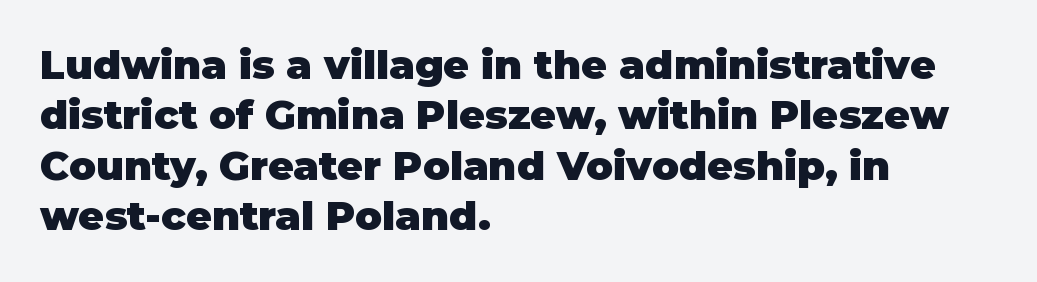
Q: Is the text bold? A: Yes.
Q: Is the text italic (slanted)? A: No, it is upright.
Q: Is the typeface a serif or a sans-serif typeface? A: Sans-serif.
Q: Is the text underlined? A: No.
Q: How is the paragraph aligned? A: Left-aligned.
Q: Is the spacing between letters normal or unusually wide? A: Normal.
Q: Is the spacing between lines tight, normal or loose? A: Normal.
Q: Width (condensed, normal, or wide)? A: Normal.
Q: Stroke contrast? A: Low.
Q: x-height? A: Large.
Q: Monospaced? A: No.
